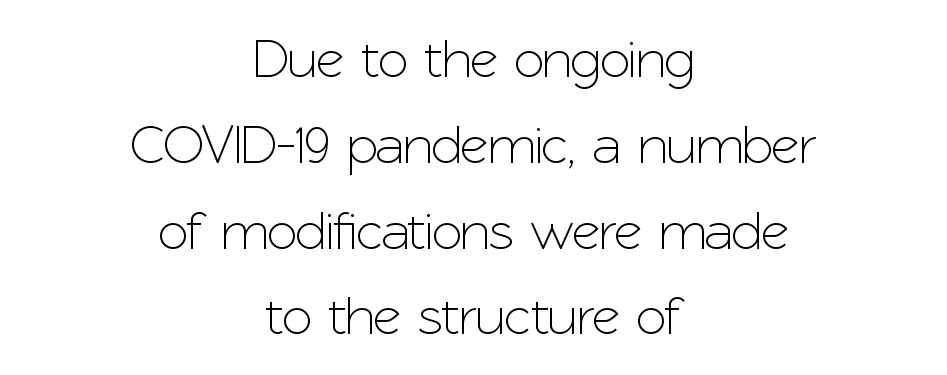
Character widths vary here, with narrow letters taking less room than wide ones. Here the glyphs are tracked normally, forming tight word shapes. In CSS terms this would be text-align: center. Summary of vertical rhythm: regular, with standard interline spacing. The passage shown is not underscored anywhere. Serifs: no, the terminals of the letterforms are clean.
